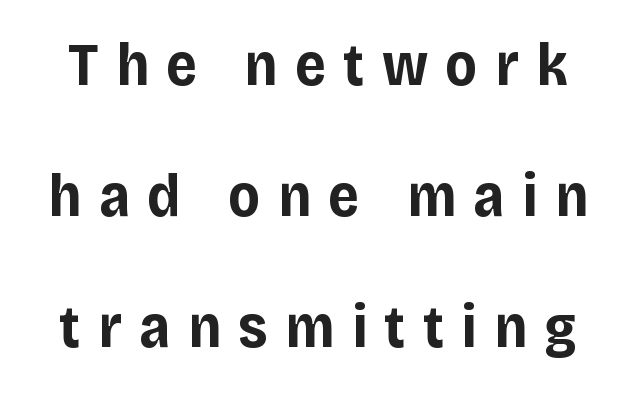
Q: Is the text bold? A: Yes.
Q: Is the text italic (slanted)? A: No, it is upright.
Q: Is the typeface a serif or a sans-serif typeface? A: Sans-serif.
Q: Is the text underlined? A: No.
Q: Is the spacing between letters normal or unusually wide? A: Unusually wide.
Q: Is the spacing between lines tight, normal or loose? A: Loose.
Q: Width (condensed, normal, or wide)? A: Normal.
Q: Stroke contrast? A: Low.
Q: x-height? A: Large.
Q: Monospaced? A: No.
